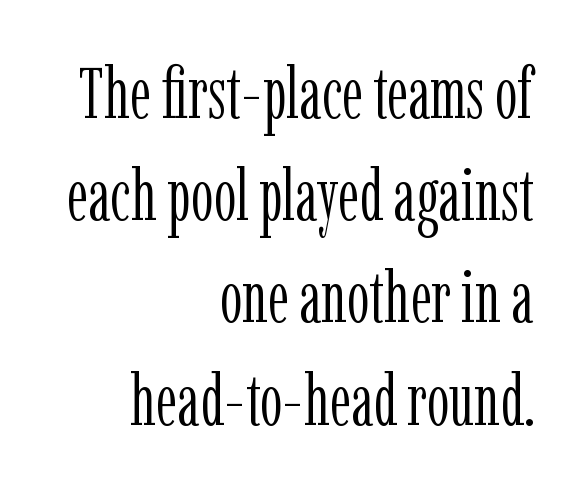
The image shows 71 px light, condensed serif type, upright; set right-aligned, normal line spacing (1.44x), normal letter spacing, not underlined; low stroke contrast and a medium x-height.
